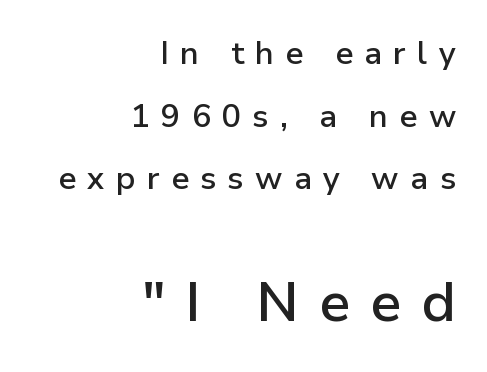
Has an underline been added? It has not. Character widths vary here, with narrow letters taking less room than wide ones. Line spacing here is loose. The letters stand upright; this is a roman face.
